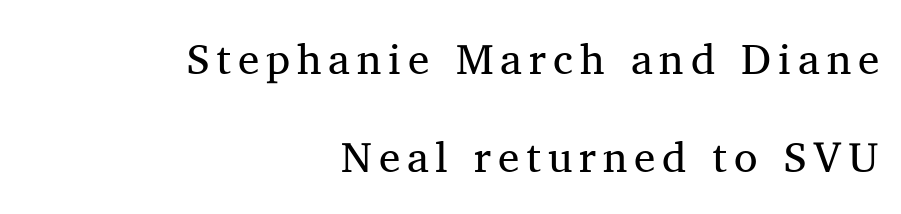
{"serif": "yes", "italic": "no", "bold": "no", "weight": "regular", "width": "normal", "stroke_contrast": "medium", "x_height": "medium", "monospaced": "no", "underline": "no", "align": "right", "line_spacing": "loose", "line_spacing_ratio": 2.29, "glyph_px": 43}
